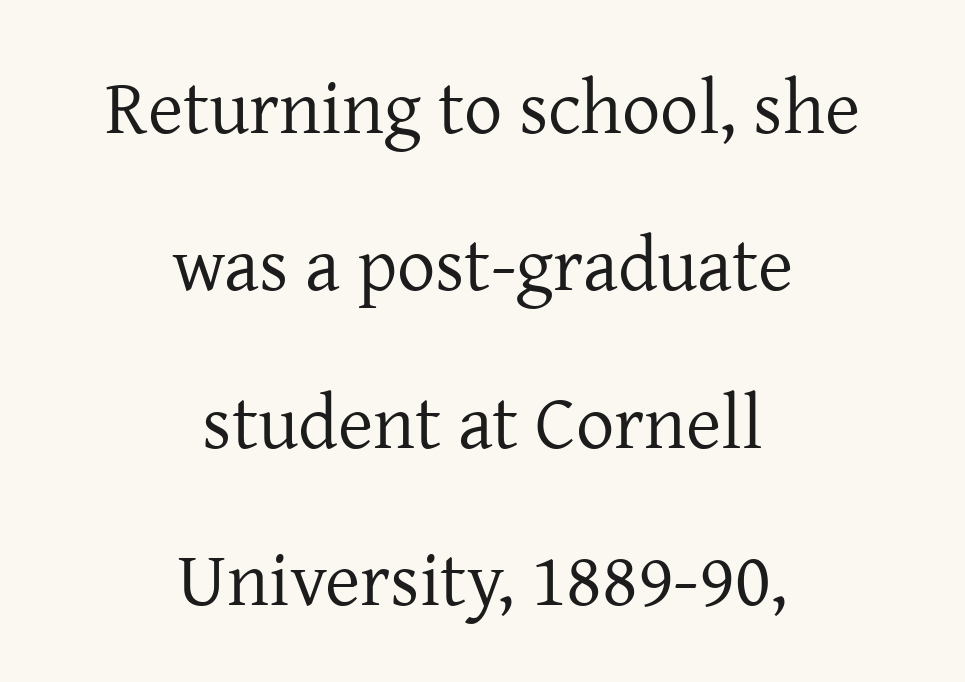
One-word summary of the alignment: center. The vertical gap from one line to the next is large. This rendering employs a face with finishing strokes, i.e., a serif. Do the letters lean? They stand straight. The specimen omits any rule beneath the text block's lines. Do the characters align in a grid? No, the font is proportional.
